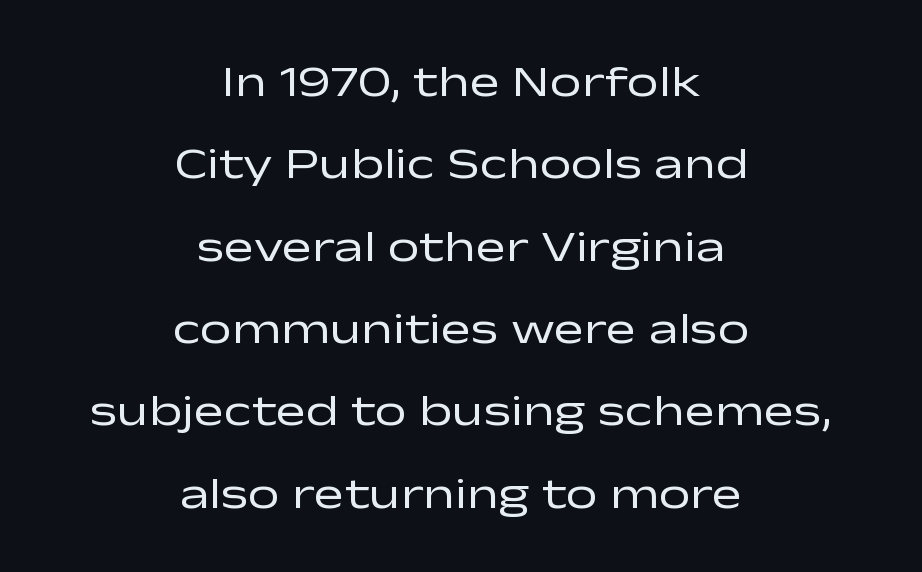
The axis of the letterforms is exactly vertical. Looks like regular typesetting: each glyph gets only the width it needs. Check where the strokes stop: nothing finishes them off — pure sans. Neither beginnings nor endings align; midpoints do.
